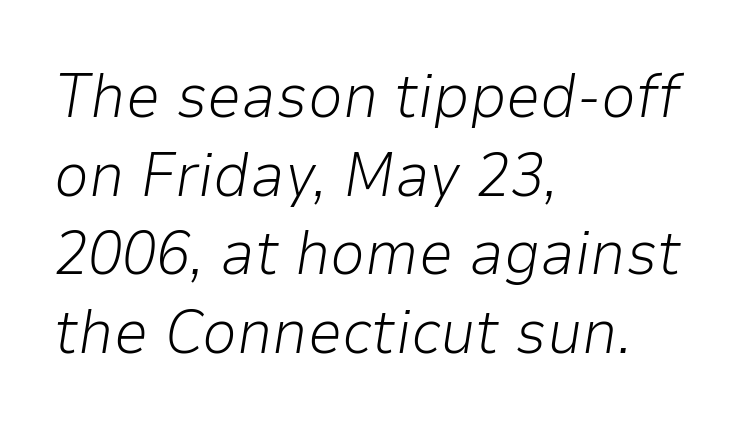
Q: Is the text bold? A: No.
Q: Is the text italic (slanted)? A: Yes, it leans right by about 9 degrees.
Q: Is the text underlined? A: No.
Q: How is the paragraph aligned? A: Left-aligned.
Q: Is the spacing between letters normal or unusually wide? A: Normal.
Q: Is the spacing between lines tight, normal or loose? A: Normal.
Q: Width (condensed, normal, or wide)? A: Normal.
Q: Stroke contrast? A: Low.
Q: x-height? A: Medium.
Q: Monospaced? A: No.
